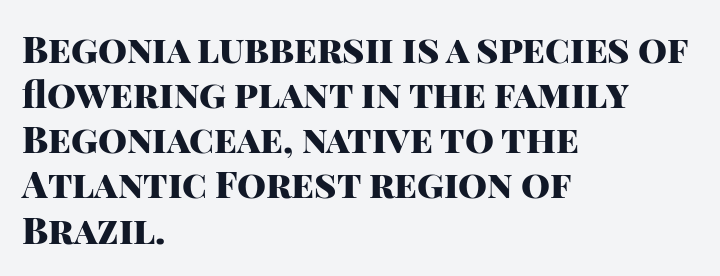
Visually the block forms a straight wall on the left and a jagged coastline on the right. You could call the tracking neutral — neither tight nor loose. When letters stand straight like this, we call the style roman or upright. The passage shown is emphatically bold. Typographically, this falls in the sans-serif category. Spacing verdict: proportional, widths tailored to each character.
